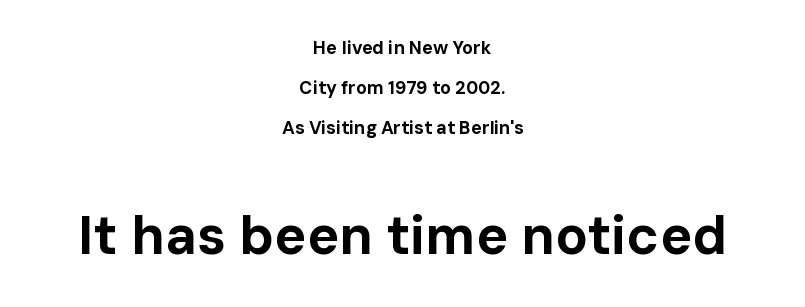
Q: Is the text bold? A: Yes.
Q: Is the text italic (slanted)? A: No, it is upright.
Q: Is the typeface a serif or a sans-serif typeface? A: Sans-serif.
Q: Is the text underlined? A: No.
Q: How is the paragraph aligned? A: Centered.
Q: Is the spacing between letters normal or unusually wide? A: Normal.
Q: Is the spacing between lines tight, normal or loose? A: Loose.
Q: Which block of text is set in a larger size, the first (top) or the second (bottom)? A: The second (bottom) one.
Q: Width (condensed, normal, or wide)? A: Normal.
Q: Stroke contrast? A: Low.
Q: x-height? A: Medium.
Q: Monospaced? A: No.
